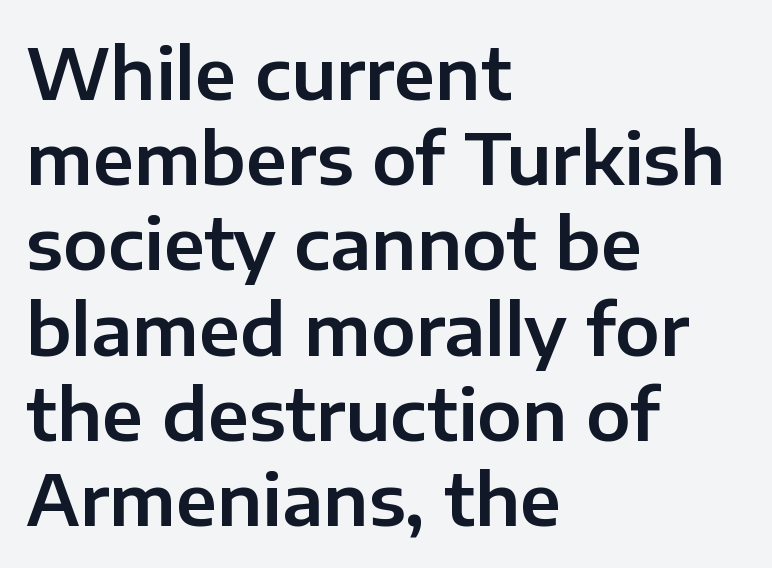
The image shows 71 px sans-serif type, upright; set left-aligned, line spacing 1.2x, normal letter spacing, not underlined; low stroke contrast and a medium x-height.
